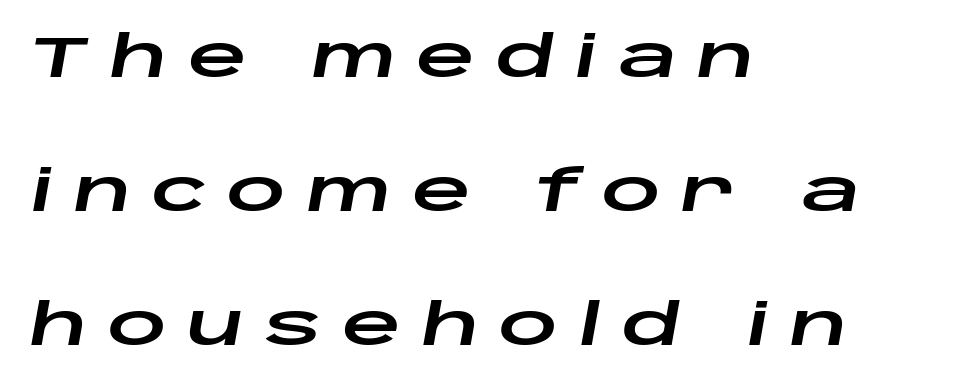
{"italic": "yes", "lean": "right", "slant_degrees": 10, "width": "wide", "stroke_contrast": "low", "x_height": "large", "monospaced": "no", "underline": "no", "align": "left", "line_spacing": "loose", "line_spacing_ratio": 2.31, "letter_spacing": "wide", "letter_spacing_em": 0.35, "glyph_px": 58}
